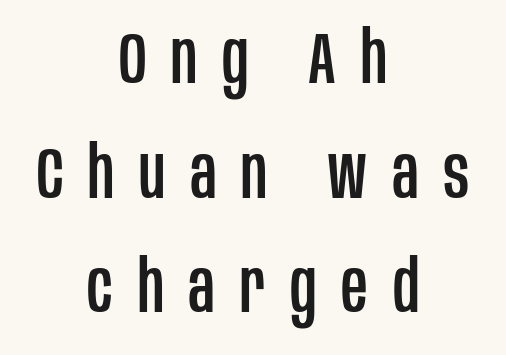
Tall strokes in this sample are plumb rather than angled. Do the characters align in a grid? No, the font is proportional. Decoration check: the copy has no underline. Serifs: no, the terminals of the letterforms are clean. Caption: expanded tracking, letters set apart. The lines are quadded center.
